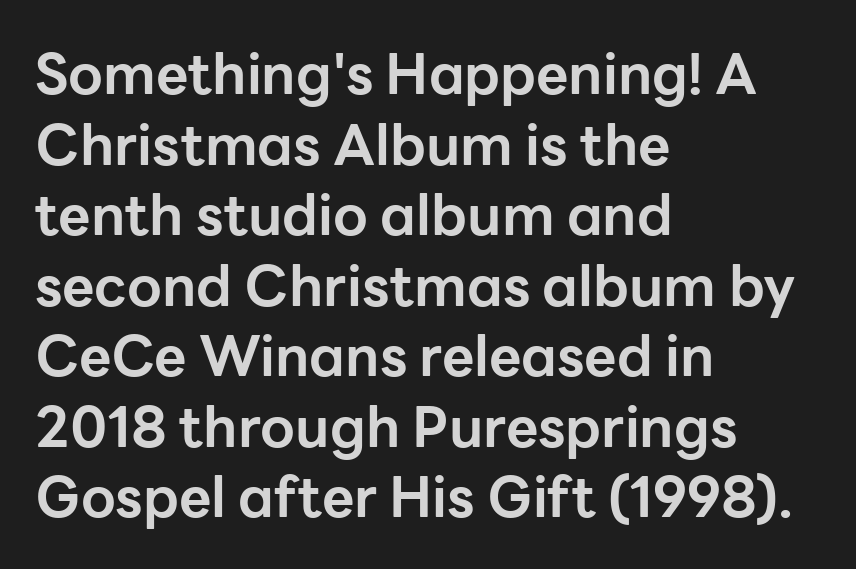
How would I describe the line gaps? Plain and ordinary. Letters rest on an invisible, unmarked baseline. Spacing between characters is what you'd get straight out of the box. Layout note: lines flush left. What kind of face is this? One without serifs — a sans.
